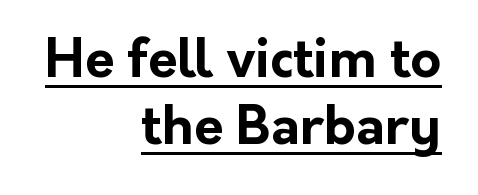
Honestly, the row spacing looks completely unremarkable. These lines are rendered in a variable-pitch font. The axis of the letterforms is exactly vertical. The designer went with a sans here, leaving each stem footless.
